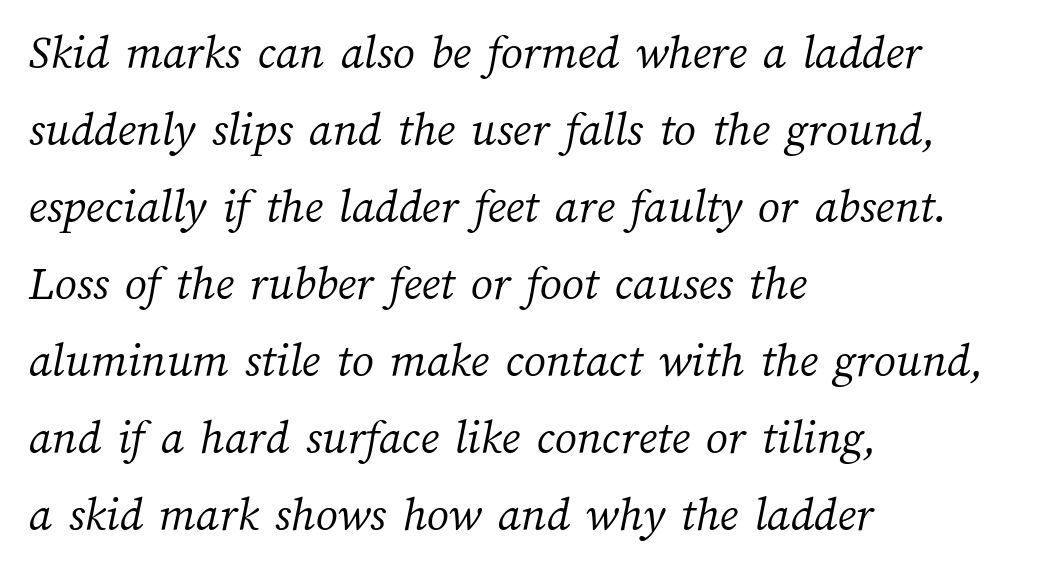
The image shows 49 px light type; set left-aligned, normal line spacing (1.57x), normal letter spacing, not underlined; medium stroke contrast and a medium x-height.
